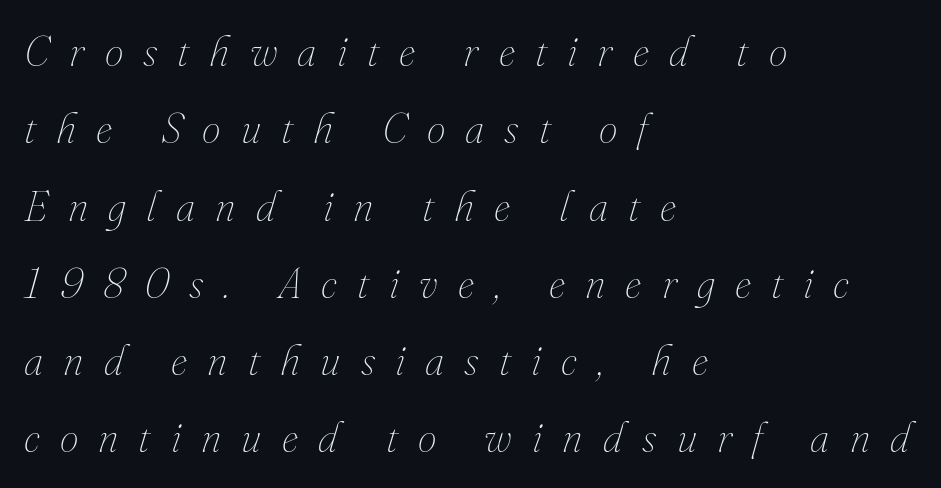
Compared with a typical body face, this is equally light or lighter still. Each word looks stretched out because of the extra space between its letters. A classic flush-left, rag-right setting is used for this passage. Do the characters align in a grid? No, the font is proportional. This rendering features lettering with no underline.
